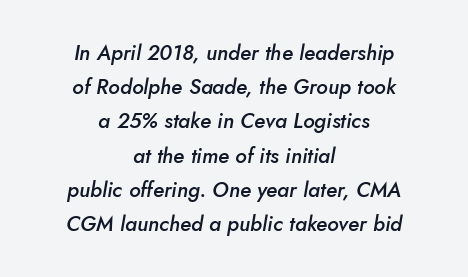
The image shows 21 px text type, italic (leaning right); set centered, normal line spacing (1.63x), normal letter spacing, not underlined.
